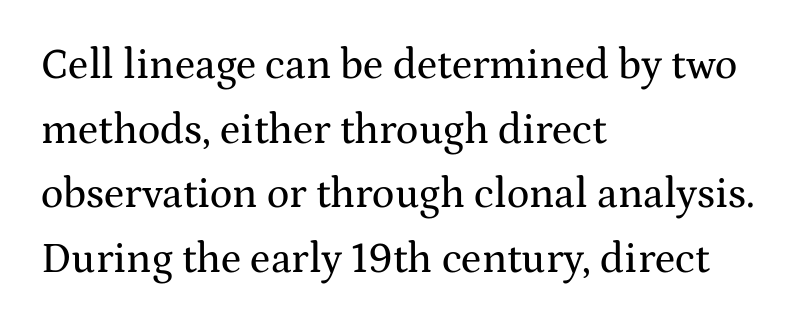
Q: Is the text italic (slanted)? A: No, it is upright.
Q: Is the typeface a serif or a sans-serif typeface? A: Serif.
Q: Is the text underlined? A: No.
Q: How is the paragraph aligned? A: Left-aligned.
Q: Is the spacing between letters normal or unusually wide? A: Normal.
Q: Is the spacing between lines tight, normal or loose? A: Normal.
Q: Width (condensed, normal, or wide)? A: Wide.
Q: Stroke contrast? A: Medium.
Q: x-height? A: Medium.
Q: Monospaced? A: No.
